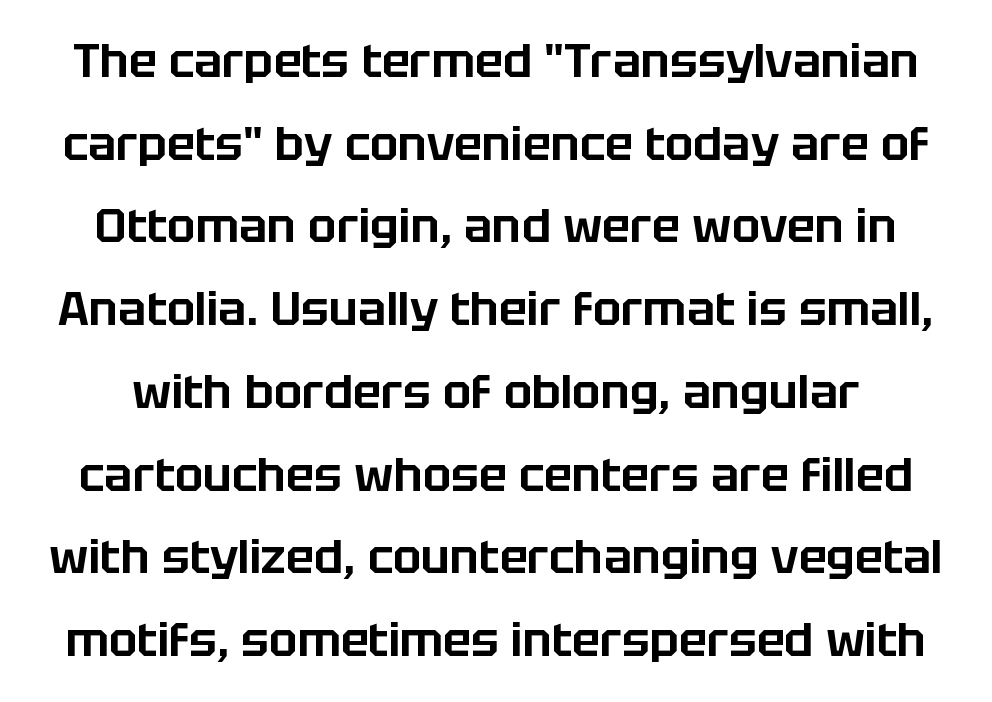
The image shows 47 px sans-serif type, upright; set line spacing 1.76x, normal letter spacing, not underlined; low stroke contrast and a large x-height.
